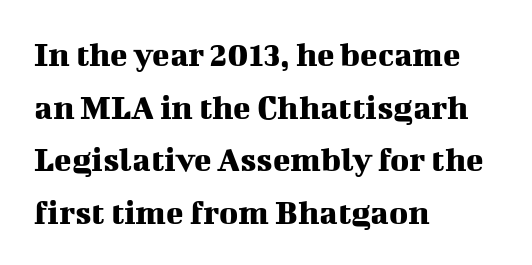
Q: Is the text italic (slanted)? A: No, it is upright.
Q: Is the typeface a serif or a sans-serif typeface? A: Serif.
Q: Is the text underlined? A: No.
Q: How is the paragraph aligned? A: Left-aligned.
Q: Is the spacing between letters normal or unusually wide? A: Normal.
Q: Is the spacing between lines tight, normal or loose? A: Normal.
Q: Width (condensed, normal, or wide)? A: Normal.
Q: Stroke contrast? A: Medium.
Q: x-height? A: Medium.
Q: Monospaced? A: No.
